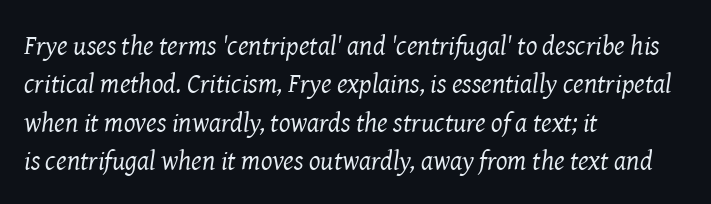
Q: Is the text bold? A: No.
Q: Is the text italic (slanted)? A: Yes, it leans right by about 8 degrees.
Q: Is the text underlined? A: No.
Q: How is the paragraph aligned? A: Left-aligned.
Q: Is the spacing between letters normal or unusually wide? A: Normal.
Q: Is the spacing between lines tight, normal or loose? A: Normal.
